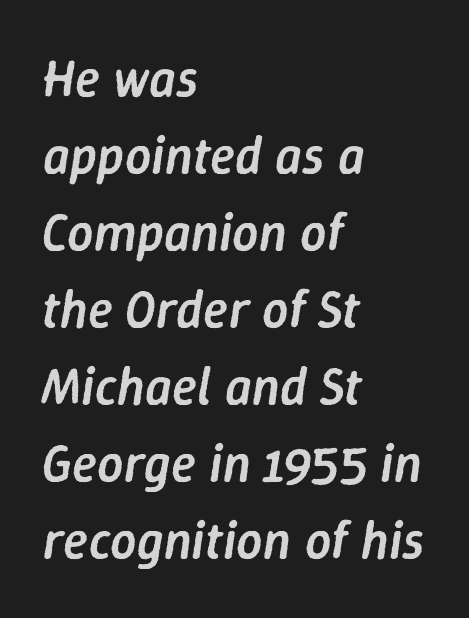
{"italic": "yes", "lean": "right", "slant_degrees": 9, "bold": "semi", "weight": "semibold", "width": "normal", "stroke_contrast": "low", "x_height": "medium", "monospaced": "no", "underline": "no", "align": "left", "line_spacing": "normal", "line_spacing_ratio": 1.48, "letter_spacing": "normal", "letter_spacing_em": 0.0, "glyph_px": 52}
